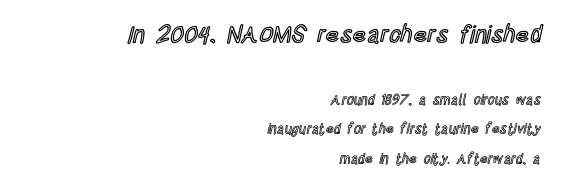
Q: Is the text italic (slanted)? A: Yes.
Q: Is the text underlined? A: No.
Q: How is the paragraph aligned? A: Right-aligned.
Q: Is the spacing between letters normal or unusually wide? A: Normal.
Q: Is the spacing between lines tight, normal or loose? A: Loose.
Q: Which block of text is set in a larger size, the first (top) or the second (bottom)? A: The first (top) one.
